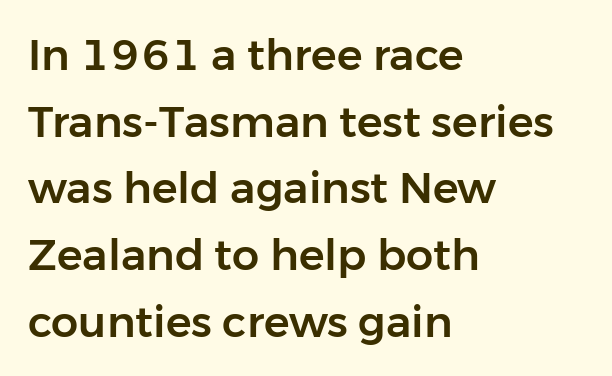
The image shows 43 px sans-serif type, upright; set left-aligned, normal line spacing (1.55x), normal letter spacing, not underlined; low stroke contrast and a medium x-height.
